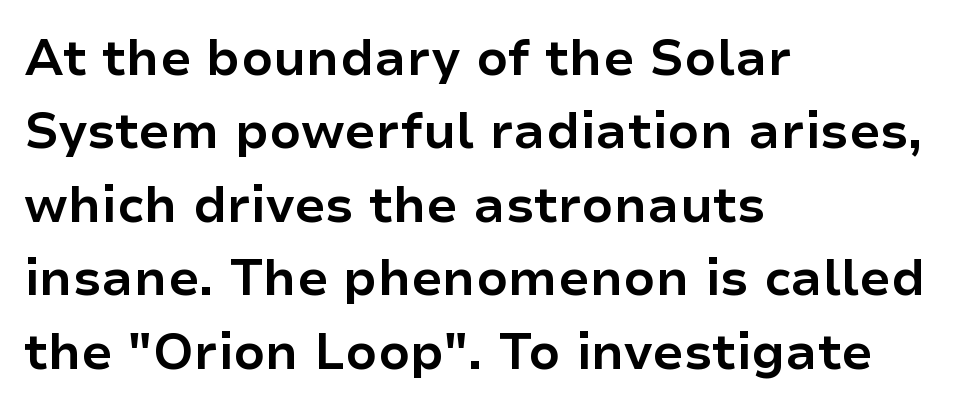
Emphasis by weight is at full strength: bold. In terms of posture, this sample is upright. Descenders are the only things crossing below the line. The glyphs in this specimen are sans serif. The setting favours the left margin, as ordinary paragraphs usually do.
